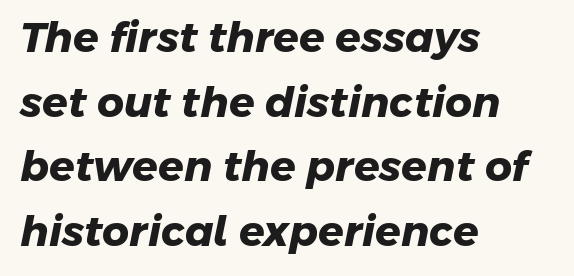
The image shows 42 px heavy sans-serif type; set left-aligned, normal line spacing (1.54x), normal letter spacing, not underlined; low stroke contrast and a medium x-height.
